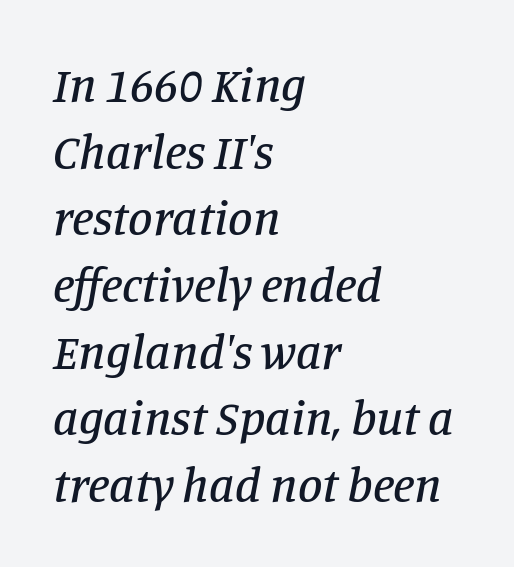
The image shows 49 px serif type, italic (leaning right); set left-aligned, normal line spacing (1.36x), normal letter spacing, not underlined; low stroke contrast and a large x-height.
